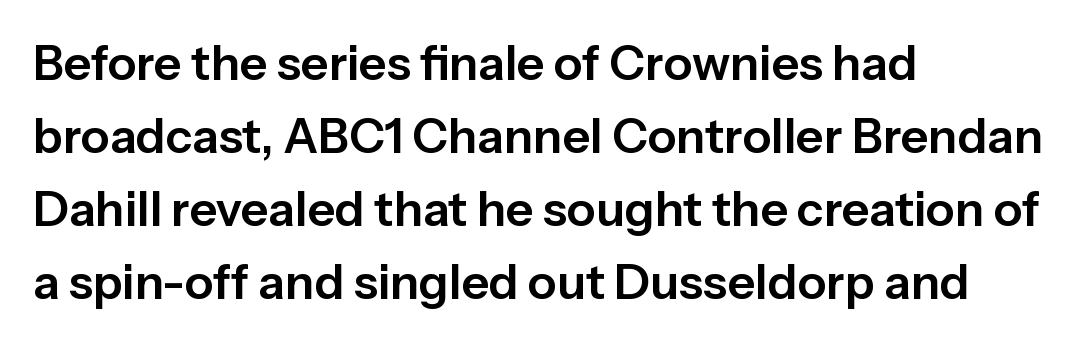
Examine the stroke ends and you'll find no serifs. Descender tails drop into unmarked territory. The letters stand straight up with perfectly vertical stems. Notice how descenders clear the ascenders below comfortably — that's standard leading.
